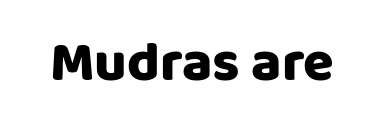
The image shows 56 px sans-serif type, upright; set normal letter spacing, not underlined; low stroke contrast and a large x-height.
